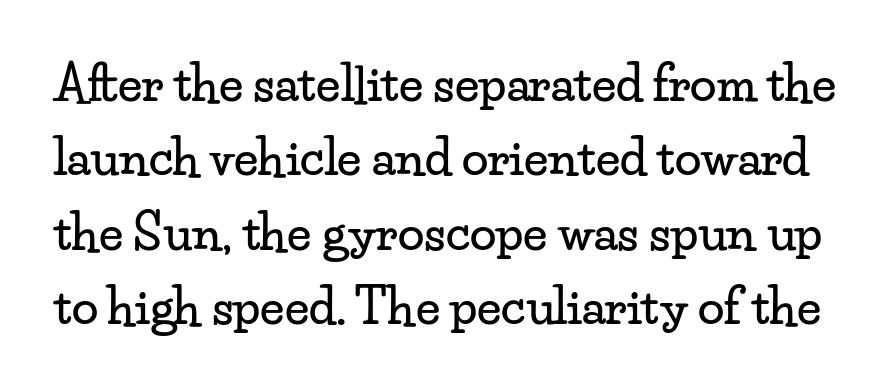
The image shows 48 px wide serif type, upright; set normal line spacing (1.55x), normal letter spacing, not underlined; low stroke contrast and a small x-height.
